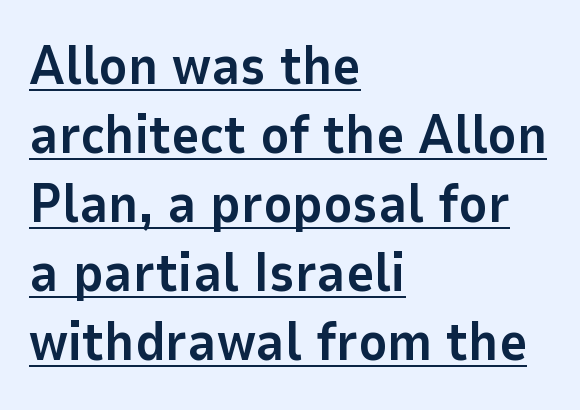
{"serif": "no", "italic": "no", "bold": "yes", "weight": "bold", "width": "normal", "stroke_contrast": "low", "x_height": "medium", "monospaced": "no", "underline": "yes", "align": "left", "line_spacing": "normal", "line_spacing_ratio": 1.28, "letter_spacing": "normal", "letter_spacing_em": 0.0, "glyph_px": 54}
